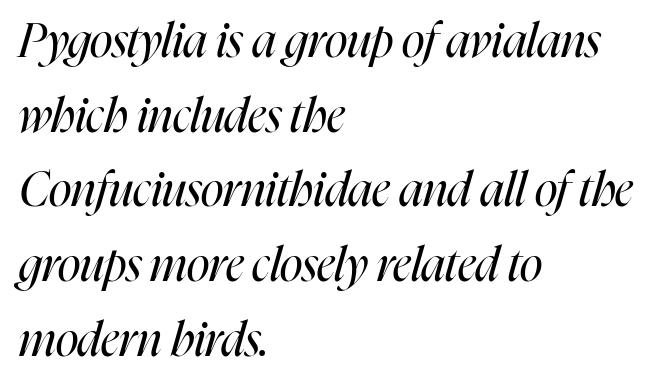
Q: Is the text bold? A: No.
Q: Is the text italic (slanted)? A: Yes, it leans right by about 16 degrees.
Q: Is the text underlined? A: No.
Q: How is the paragraph aligned? A: Left-aligned.
Q: Is the spacing between letters normal or unusually wide? A: Normal.
Q: Is the spacing between lines tight, normal or loose? A: Normal.
Q: Width (condensed, normal, or wide)? A: Condensed.
Q: Stroke contrast? A: High.
Q: x-height? A: Medium.
Q: Monospaced? A: No.
